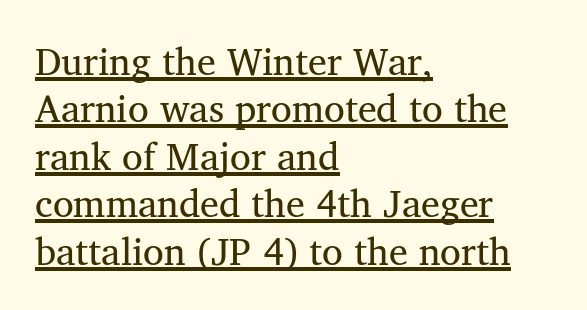
{"serif": "yes", "italic": "no", "bold": "no", "weight": "regular", "width": "normal", "stroke_contrast": "medium", "x_height": "medium", "monospaced": "no", "underline": "yes", "align": "left", "line_spacing": "normal", "line_spacing_ratio": 1.25, "letter_spacing": "normal", "letter_spacing_em": 0.0, "glyph_px": 38}
